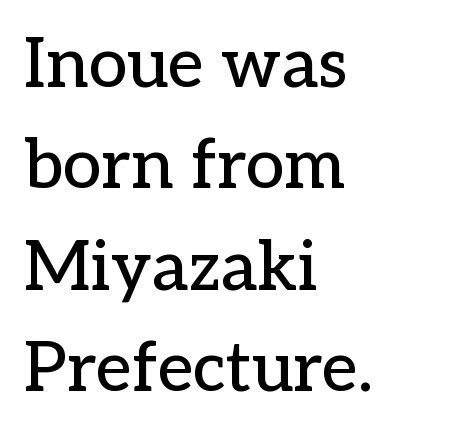
Q: Is the text italic (slanted)? A: No, it is upright.
Q: Is the typeface a serif or a sans-serif typeface? A: Serif.
Q: Is the text underlined? A: No.
Q: How is the paragraph aligned? A: Left-aligned.
Q: Is the spacing between letters normal or unusually wide? A: Normal.
Q: Is the spacing between lines tight, normal or loose? A: Normal.
Q: Width (condensed, normal, or wide)? A: Normal.
Q: Stroke contrast? A: Low.
Q: x-height? A: Medium.
Q: Monospaced? A: No.
